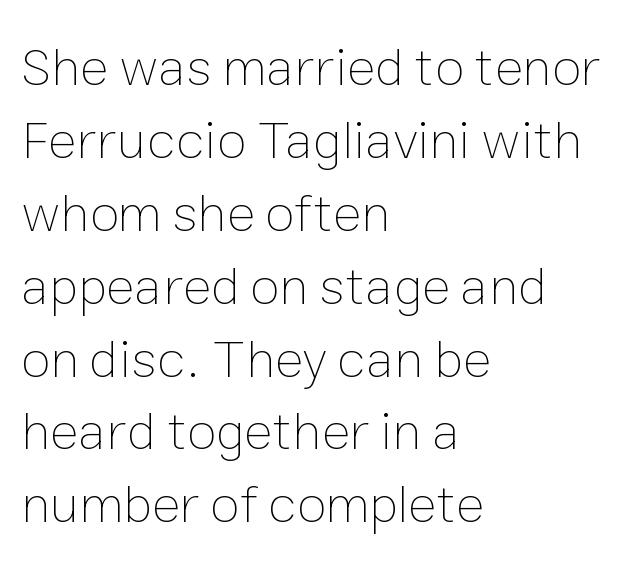
Q: Is the text bold? A: No.
Q: Is the text italic (slanted)? A: No, it is upright.
Q: Is the text underlined? A: No.
Q: How is the paragraph aligned? A: Left-aligned.
Q: Is the spacing between letters normal or unusually wide? A: Normal.
Q: Is the spacing between lines tight, normal or loose? A: Normal.
Q: Width (condensed, normal, or wide)? A: Normal.
Q: Stroke contrast? A: Low.
Q: x-height? A: Medium.
Q: Monospaced? A: No.
